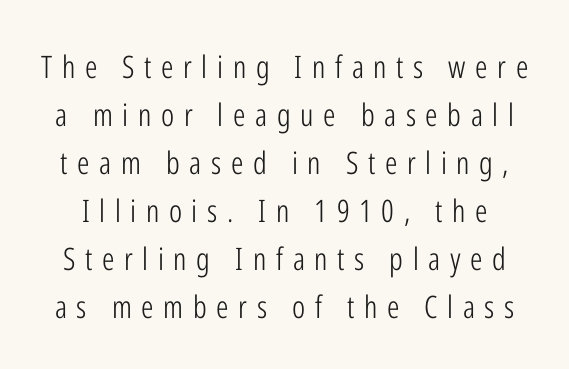
Q: Is the text bold? A: No.
Q: Is the text italic (slanted)? A: No, it is upright.
Q: Is the typeface a serif or a sans-serif typeface? A: Sans-serif.
Q: Is the text underlined? A: No.
Q: Is the spacing between letters normal or unusually wide? A: Unusually wide.
Q: Is the spacing between lines tight, normal or loose? A: Normal.
Q: Width (condensed, normal, or wide)? A: Condensed.
Q: Stroke contrast? A: Low.
Q: x-height? A: Medium.
Q: Monospaced? A: No.
